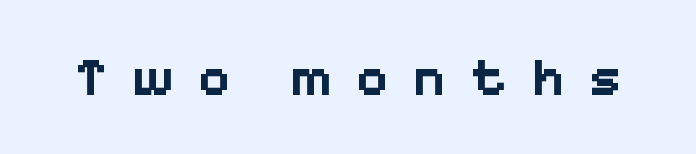
The image shows 54 px bold sans-serif type, upright; set unusually wide letter spacing (+0.45 em), not underlined; low stroke contrast and a medium x-height.
